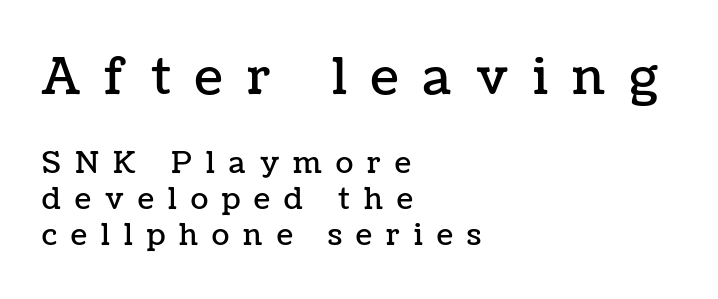
{"italic": "no", "width": "normal", "stroke_contrast": "low", "x_height": "medium", "monospaced": "no", "underline": "no", "align": "left", "line_spacing_ratio": 1.23, "letter_spacing": "wide", "letter_spacing_em": 0.49, "larger_block": "first", "size_ratio": 1.72, "glyph_px": 50}
